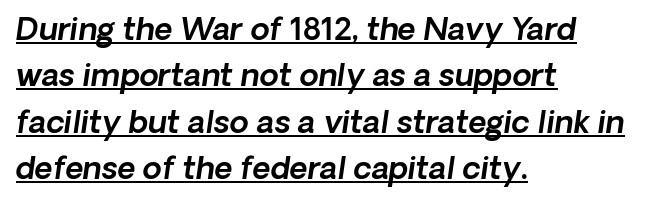
Q: Is the text italic (slanted)? A: Yes, it leans right by about 8 degrees.
Q: Is the text underlined? A: Yes.
Q: How is the paragraph aligned? A: Left-aligned.
Q: Is the spacing between letters normal or unusually wide? A: Normal.
Q: Is the spacing between lines tight, normal or loose? A: Normal.
Q: Width (condensed, normal, or wide)? A: Normal.
Q: x-height? A: Medium.
Q: Monospaced? A: No.
